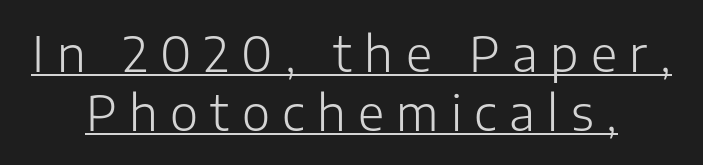
The image shows 48 px light sans-serif type, upright; set centered, line spacing 1.23x, unusually wide letter spacing (+0.26 em), underlined; low stroke contrast and a medium x-height.
